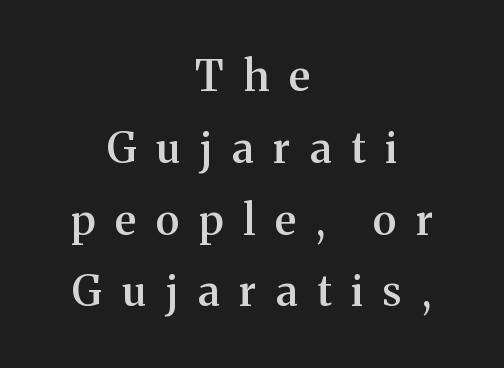
Q: Is the text bold? A: Semi-bold.
Q: Is the text italic (slanted)? A: No, it is upright.
Q: Is the typeface a serif or a sans-serif typeface? A: Serif.
Q: Is the text underlined? A: No.
Q: How is the paragraph aligned? A: Centered.
Q: Is the spacing between letters normal or unusually wide? A: Unusually wide.
Q: Width (condensed, normal, or wide)? A: Normal.
Q: Stroke contrast? A: Medium.
Q: x-height? A: Medium.
Q: Monospaced? A: No.
